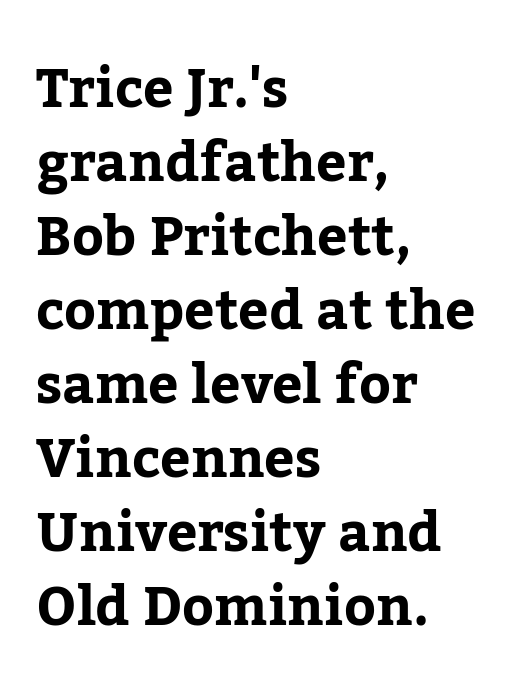
Q: Is the text italic (slanted)? A: No, it is upright.
Q: Is the typeface a serif or a sans-serif typeface? A: Serif.
Q: Is the text underlined? A: No.
Q: How is the paragraph aligned? A: Left-aligned.
Q: Is the spacing between letters normal or unusually wide? A: Normal.
Q: Is the spacing between lines tight, normal or loose? A: Normal.
Q: Width (condensed, normal, or wide)? A: Normal.
Q: Stroke contrast? A: Low.
Q: x-height? A: Medium.
Q: Monospaced? A: No.
